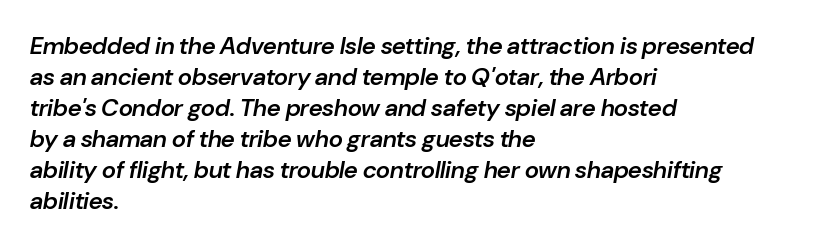
{"italic": "yes", "lean": "right", "slant_degrees": 10, "bold": "semi", "underline": "no", "align": "left", "line_spacing": "normal", "line_spacing_ratio": 1.29, "letter_spacing": "normal", "letter_spacing_em": 0.0, "glyph_px": 24}
